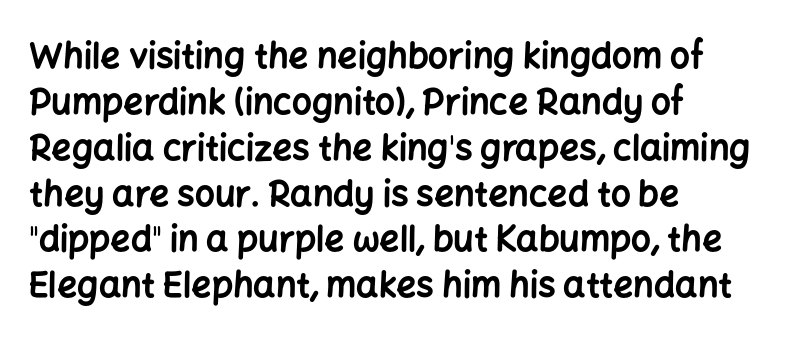
Q: Is the text bold? A: Yes.
Q: Is the text italic (slanted)? A: No, it is upright.
Q: Is the typeface a serif or a sans-serif typeface? A: Sans-serif.
Q: Is the text underlined? A: No.
Q: How is the paragraph aligned? A: Left-aligned.
Q: Is the spacing between letters normal or unusually wide? A: Normal.
Q: Is the spacing between lines tight, normal or loose? A: Normal.
Q: Width (condensed, normal, or wide)? A: Normal.
Q: Stroke contrast? A: Low.
Q: x-height? A: Medium.
Q: Monospaced? A: No.
